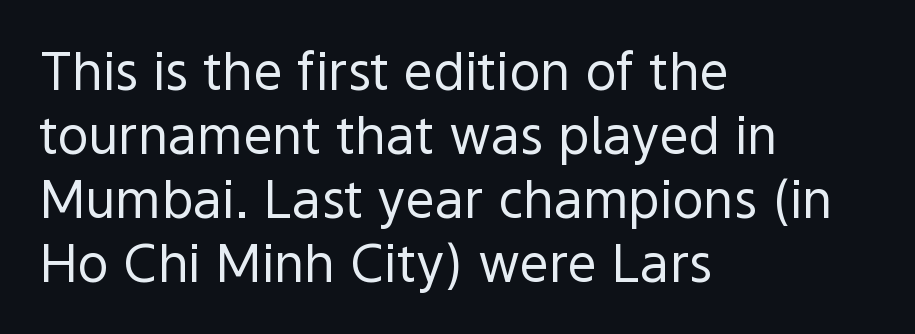
{"serif": "no", "italic": "no", "bold": "no", "weight": "regular", "width": "normal", "x_height": "medium", "monospaced": "no", "underline": "no", "align": "left", "line_spacing_ratio": 1.23, "letter_spacing": "normal", "letter_spacing_em": 0.0, "glyph_px": 52}
